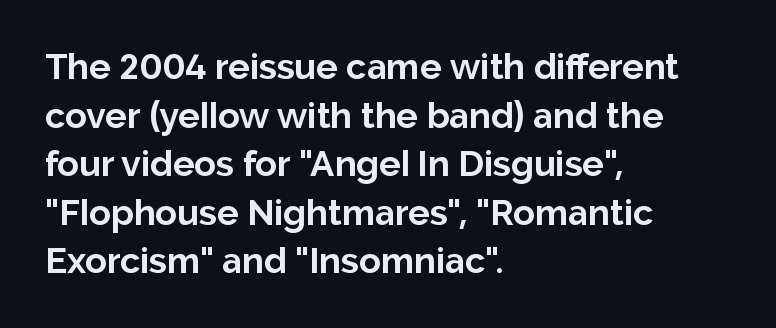
{"serif": "no", "italic": "no", "bold": "yes", "weight": "bold", "width": "normal", "stroke_contrast": "low", "x_height": "medium", "monospaced": "no", "underline": "no", "align": "left", "line_spacing": "normal", "line_spacing_ratio": 1.35, "letter_spacing": "normal", "letter_spacing_em": 0.0, "glyph_px": 36}
